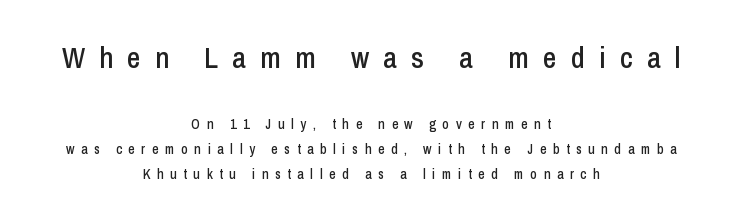
The image shows 30 px condensed sans-serif type, upright; set centered, line spacing 1.79x, unusually wide letter spacing (+0.47 em), not underlined; the first (top) block is 2.14x larger; low stroke contrast and a medium x-height.
